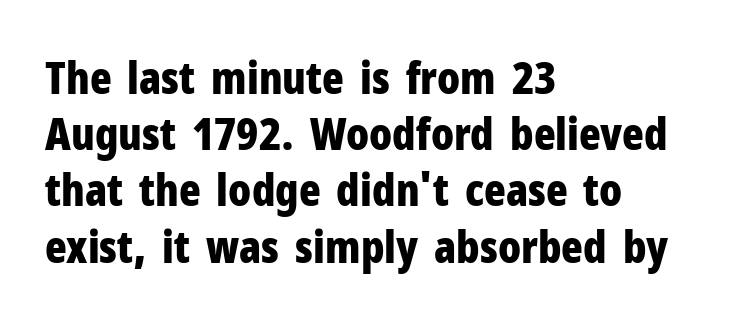
The image shows 45 px bold, condensed sans-serif type, upright; set left-aligned, normal line spacing (1.25x), normal letter spacing, not underlined; low stroke contrast and a medium x-height.
